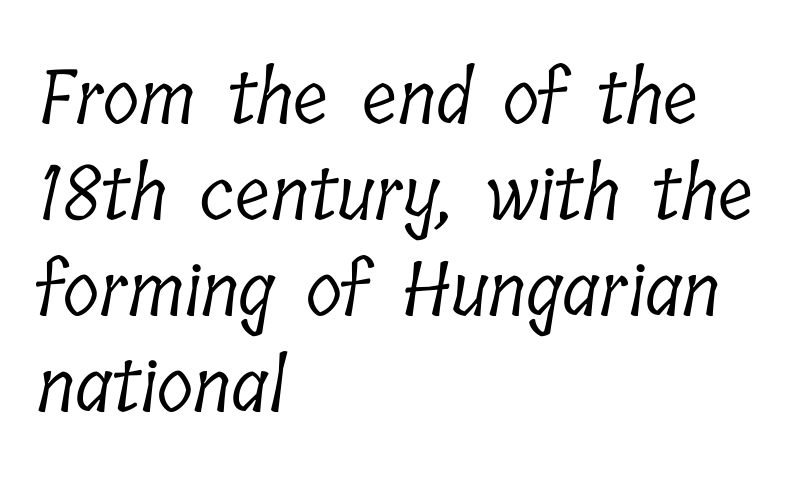
The paragraph shown leans on its left margin. Nobody drew a line under any word here. This is not heavy type; no bold has been used. Varying glyph widths throughout — classic text-font behaviour. Reading down the column, the eye jumps a familiar distance to each next line.
